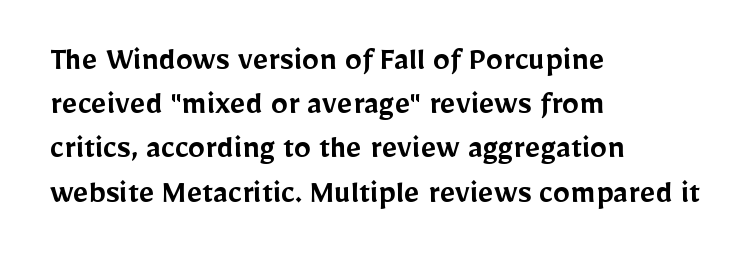
The image shows 34 px semibold sans-serif type, upright; set left-aligned, normal line spacing (1.3x), normal letter spacing, not underlined; low stroke contrast and a medium x-height.
